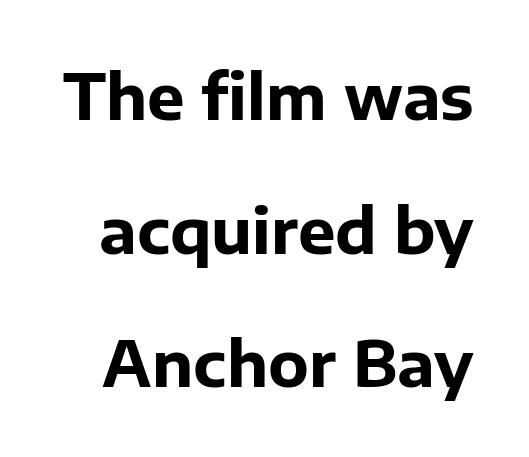
{"serif": "no", "italic": "no", "bold": "yes", "weight": "bold", "width": "normal", "stroke_contrast": "low", "x_height": "medium", "monospaced": "no", "underline": "no", "line_spacing": "loose", "line_spacing_ratio": 2.12, "letter_spacing": "normal", "letter_spacing_em": 0.0, "glyph_px": 63}
